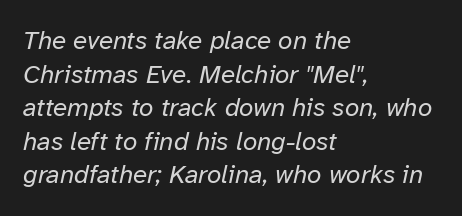
Q: Is the text bold? A: No.
Q: Is the text italic (slanted)? A: Yes, it leans right by about 12 degrees.
Q: Is the text underlined? A: No.
Q: How is the paragraph aligned? A: Left-aligned.
Q: Is the spacing between letters normal or unusually wide? A: Normal.
Q: Is the spacing between lines tight, normal or loose? A: Normal.
